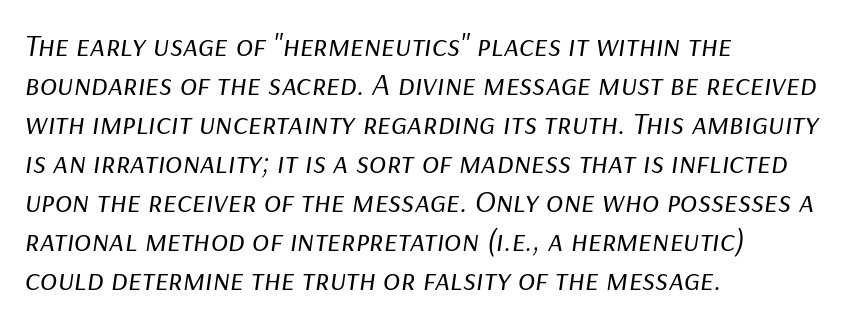
{"italic": "yes", "lean": "right", "slant_degrees": 9, "bold": "no", "weight": "regular", "width": "normal", "stroke_contrast": "low", "x_height": "medium", "monospaced": "no", "underline": "no", "align": "left", "line_spacing_ratio": 1.22, "letter_spacing": "normal", "letter_spacing_em": 0.0, "glyph_px": 32}
